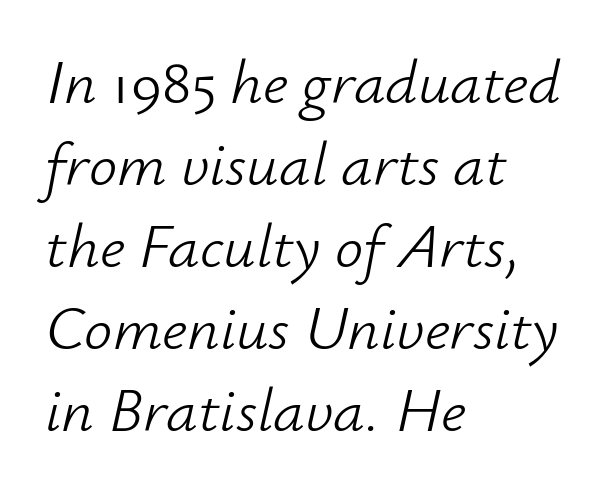
What stands out about the letter spacing? Nothing — it is the standard amount. Compared with a typical body face, this is equally light or lighter still. If you drew a line through each stem, it would be angled. You could not count columns in this text — the font is proportionally spaced. Words float on clear page, feet unadorned. A student would call this left alignment; a typographer would say flush left, rag right.
